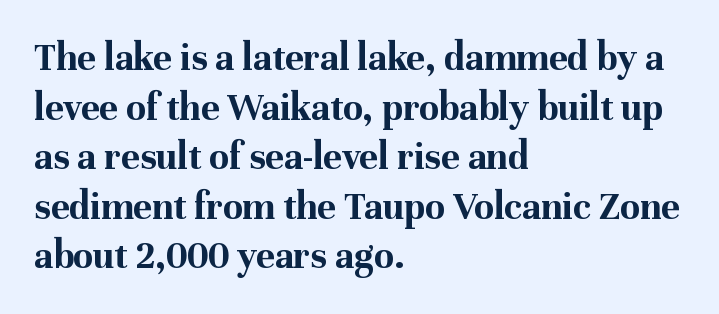
The image shows 40 px bold serif type, upright; set left-aligned, line spacing 1.24x, normal letter spacing, not underlined; medium stroke contrast and a medium x-height.
